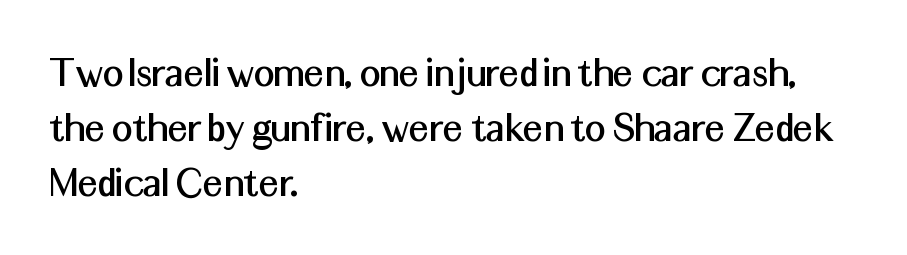
There is no visible air inserted between adjacent glyphs. Each line starts at the same left margin while the right side varies. Think of a printed novel: that variable character pitch is what you see here. The space directly below the letters is spotless.
